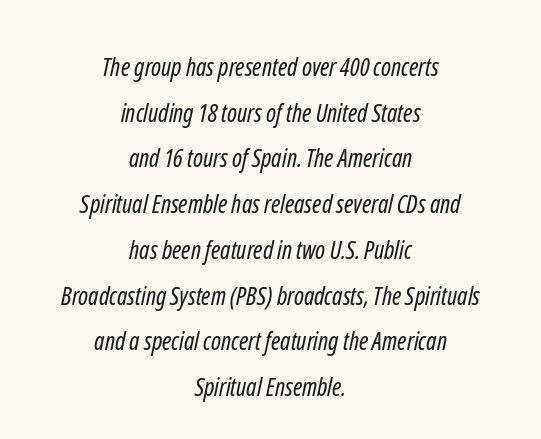
The typesetting does not lean heavy: it is not bold. Each line is balanced around a shared central axis. Honestly, there is no underline to notice here at all. Observe the ordinary spacing: letters are neighbours, not strangers.
